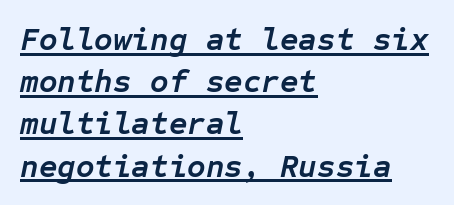
{"italic": "yes", "lean": "right", "slant_degrees": 12, "bold": "yes", "weight": "semibold", "width": "normal", "stroke_contrast": "low", "x_height": "medium", "monospaced": "yes", "underline": "yes", "align": "left", "line_spacing": "normal", "line_spacing_ratio": 1.32, "letter_spacing": "normal", "letter_spacing_em": 0.0, "glyph_px": 32}
